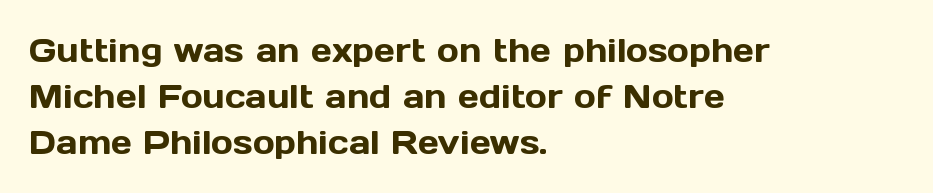
{"serif": "no", "italic": "no", "width": "normal", "x_height": "medium", "monospaced": "no", "underline": "no", "align": "left", "line_spacing": "normal", "line_spacing_ratio": 1.39, "letter_spacing": "normal", "letter_spacing_em": 0.0, "glyph_px": 33}
